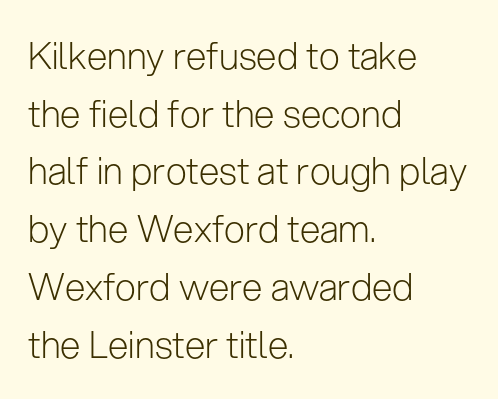
{"serif": "no", "italic": "no", "bold": "no", "weight": "light", "width": "normal", "stroke_contrast": "low", "x_height": "medium", "monospaced": "no", "underline": "no", "align": "left", "line_spacing": "normal", "line_spacing_ratio": 1.56, "letter_spacing": "normal", "letter_spacing_em": 0.0, "glyph_px": 37}
